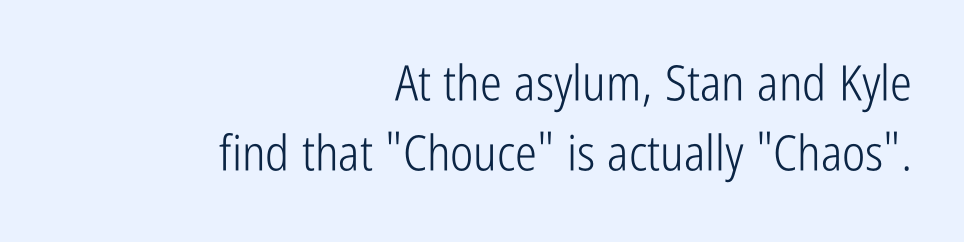
The image shows 49 px light, condensed sans-serif type, upright; set right-aligned, normal line spacing (1.42x), normal letter spacing, not underlined; low stroke contrast and a medium x-height.
